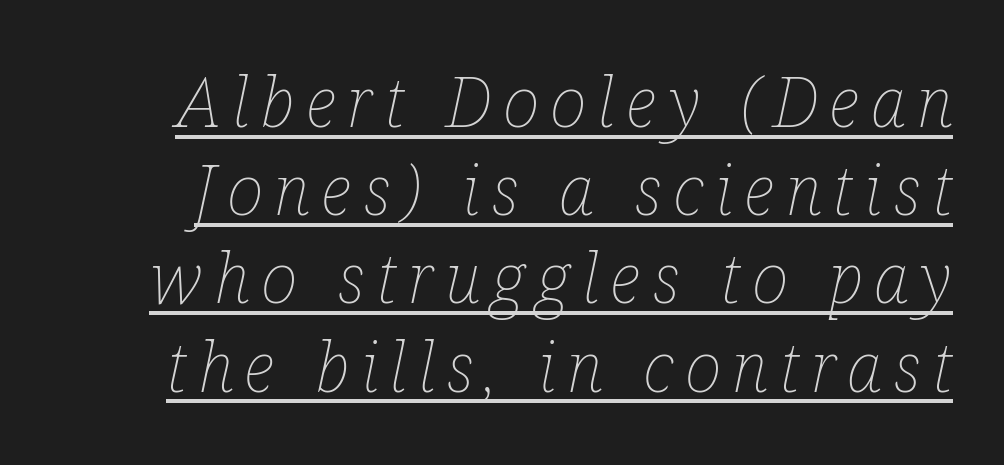
The image shows 70 px thin, condensed type, italic (leaning right); set normal line spacing (1.26x), underlined; low stroke contrast and a medium x-height.
